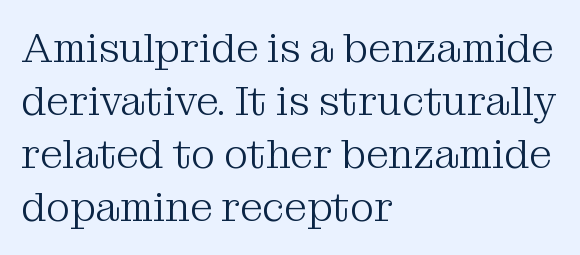
The image shows 41 px light serif type, upright; set left-aligned, normal line spacing (1.29x), normal letter spacing, not underlined; medium stroke contrast and a medium x-height.
